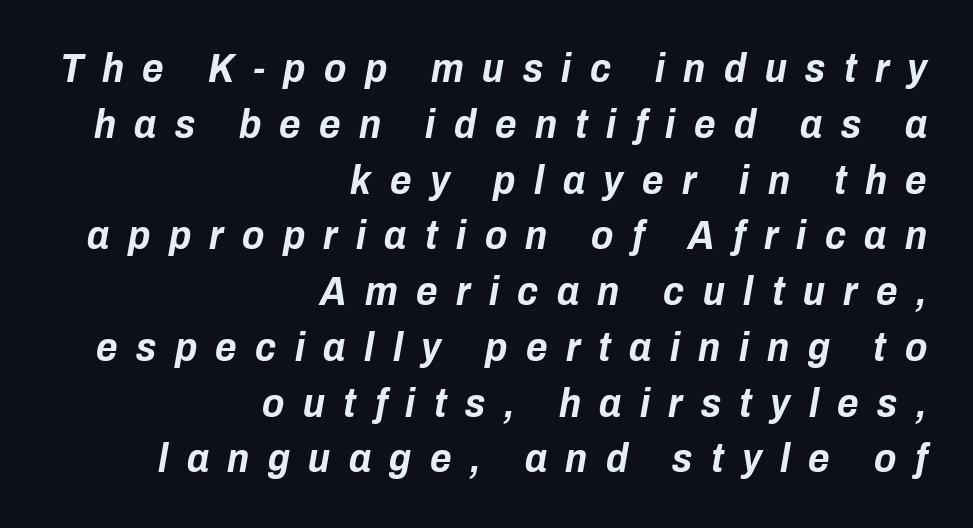
{"italic": "yes", "lean": "right", "slant_degrees": 10, "bold": "yes", "weight": "bold", "width": "condensed", "stroke_contrast": "low", "x_height": "medium", "monospaced": "no", "underline": "no", "align": "right", "line_spacing": "normal", "line_spacing_ratio": 1.36, "letter_spacing": "wide", "letter_spacing_em": 0.45, "glyph_px": 41}
